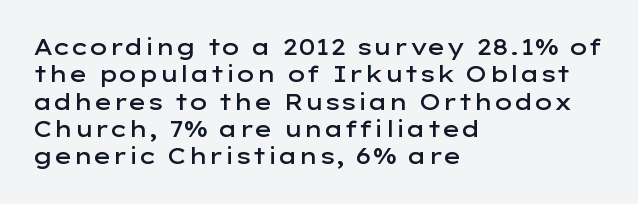
Q: Is the text bold? A: Semi-bold.
Q: Is the text italic (slanted)? A: No, it is upright.
Q: Is the text underlined? A: No.
Q: How is the paragraph aligned? A: Left-aligned.
Q: Is the spacing between letters normal or unusually wide? A: Normal.
